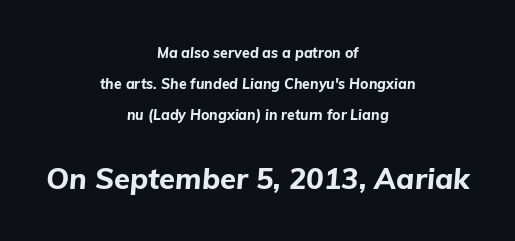
{"italic": "yes", "lean": "right", "slant_degrees": 5, "bold": "yes", "weight": "bold", "width": "normal", "stroke_contrast": "low", "x_height": "medium", "monospaced": "no", "underline": "no", "align": "center", "line_spacing": "loose", "line_spacing_ratio": 2.22, "letter_spacing": "normal", "letter_spacing_em": 0.0, "larger_block": "second", "size_ratio": 2.07, "glyph_px": 29}
